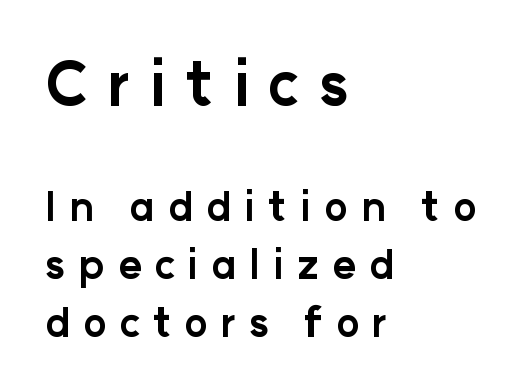
Scale decreases going downward across the two blocks. The typesetter chose a ragged-right arrangement here. The space beneath each line is pristine and unruled. Line spacing here is normal.
